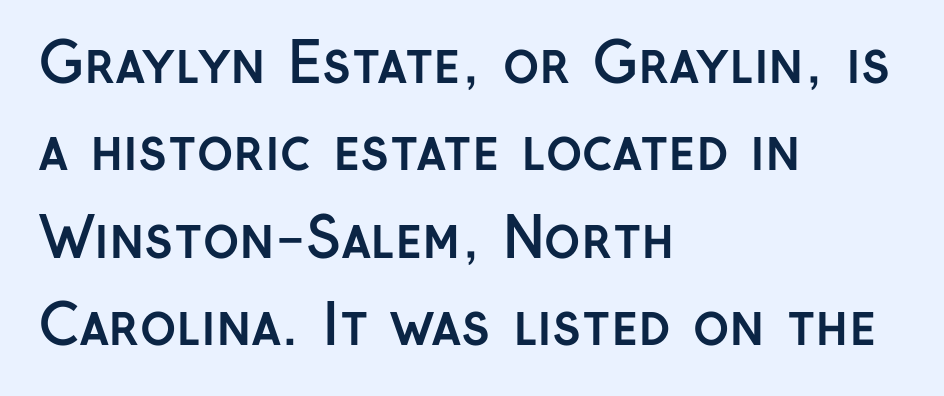
Q: Is the text bold? A: Yes.
Q: Is the text italic (slanted)? A: No, it is upright.
Q: Is the typeface a serif or a sans-serif typeface? A: Sans-serif.
Q: Is the text underlined? A: No.
Q: How is the paragraph aligned? A: Left-aligned.
Q: Is the spacing between letters normal or unusually wide? A: Normal.
Q: Is the spacing between lines tight, normal or loose? A: Normal.
Q: Width (condensed, normal, or wide)? A: Normal.
Q: Stroke contrast? A: Low.
Q: x-height? A: Medium.
Q: Monospaced? A: No.
